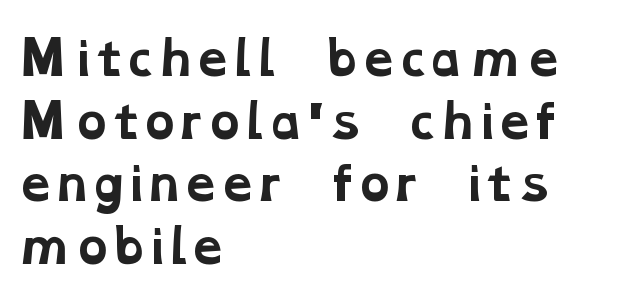
Q: Is the text bold? A: Yes.
Q: Is the typeface a serif or a sans-serif typeface? A: Serif.
Q: Is the text underlined? A: No.
Q: How is the paragraph aligned? A: Left-aligned.
Q: Is the spacing between letters normal or unusually wide? A: Normal.
Q: Is the spacing between lines tight, normal or loose? A: Normal.
Q: Width (condensed, normal, or wide)? A: Wide.
Q: Stroke contrast? A: Low.
Q: x-height? A: Medium.
Q: Monospaced? A: No.
